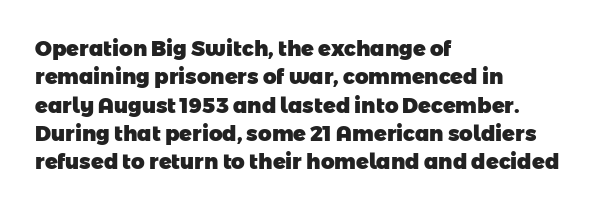
{"bold": "yes", "underline": "no", "align": "left", "line_spacing": "normal", "line_spacing_ratio": 1.35, "letter_spacing": "normal", "letter_spacing_em": 0.0, "glyph_px": 21}
